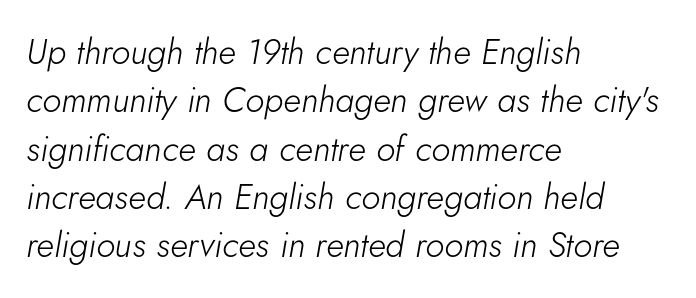
Is this a heavy cut? Hardly; it is regular or lighter. Plain, unruled lines of type. This sample uses plain, unmodified letter spacing. Think of a printed novel: that variable character pitch is what you see here. Does the leading feel generous? No, just average.
